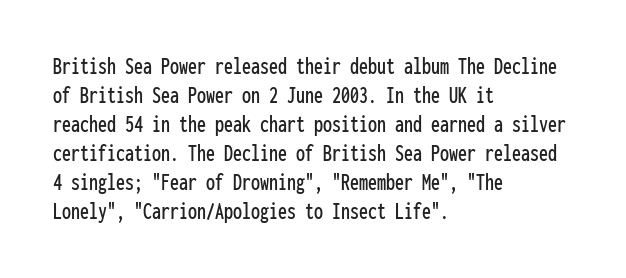
The area under the type is left untouched. Is the block centered? No — it sits flush against the left margin. Default kerning and tracking; the words read as compact shapes. Is there any slant? The stems are plumb.
